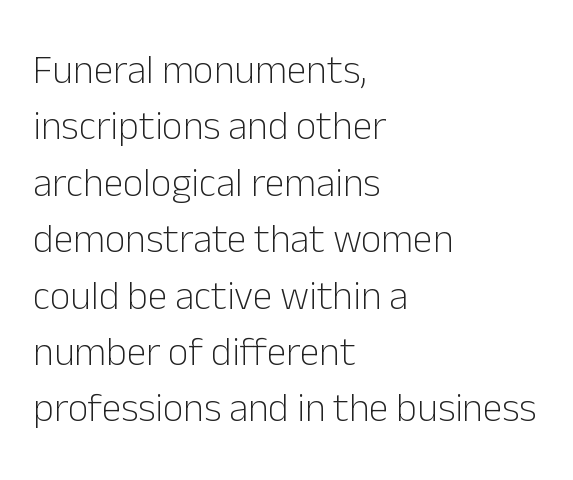
Q: Is the text bold? A: No.
Q: Is the text italic (slanted)? A: No, it is upright.
Q: Is the typeface a serif or a sans-serif typeface? A: Sans-serif.
Q: Is the text underlined? A: No.
Q: How is the paragraph aligned? A: Left-aligned.
Q: Is the spacing between letters normal or unusually wide? A: Normal.
Q: Is the spacing between lines tight, normal or loose? A: Normal.
Q: Width (condensed, normal, or wide)? A: Normal.
Q: Stroke contrast? A: Low.
Q: x-height? A: Medium.
Q: Monospaced? A: No.
